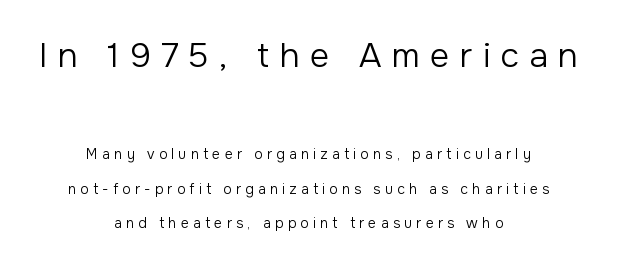
The image shows 34 px regular-weight sans-serif type, upright; set centered, loose line spacing (2.47x), unusually wide letter spacing (+0.3 em), not underlined; the first (top) block is 2.43x larger; low stroke contrast and a medium x-height.
